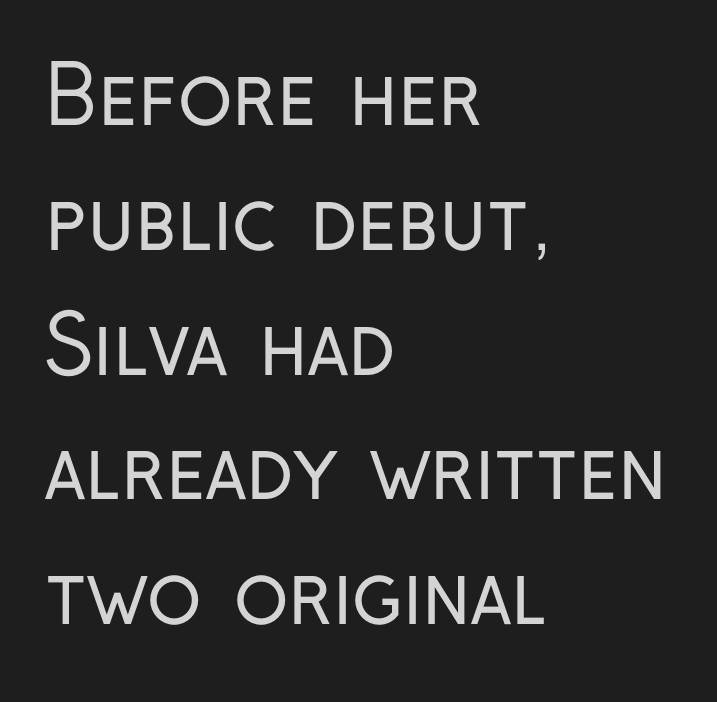
Q: Is the text bold? A: No.
Q: Is the text italic (slanted)? A: No, it is upright.
Q: Is the typeface a serif or a sans-serif typeface? A: Sans-serif.
Q: Is the text underlined? A: No.
Q: How is the paragraph aligned? A: Left-aligned.
Q: Is the spacing between letters normal or unusually wide? A: Normal.
Q: Is the spacing between lines tight, normal or loose? A: Normal.
Q: Width (condensed, normal, or wide)? A: Condensed.
Q: Stroke contrast? A: Low.
Q: x-height? A: Medium.
Q: Monospaced? A: No.
